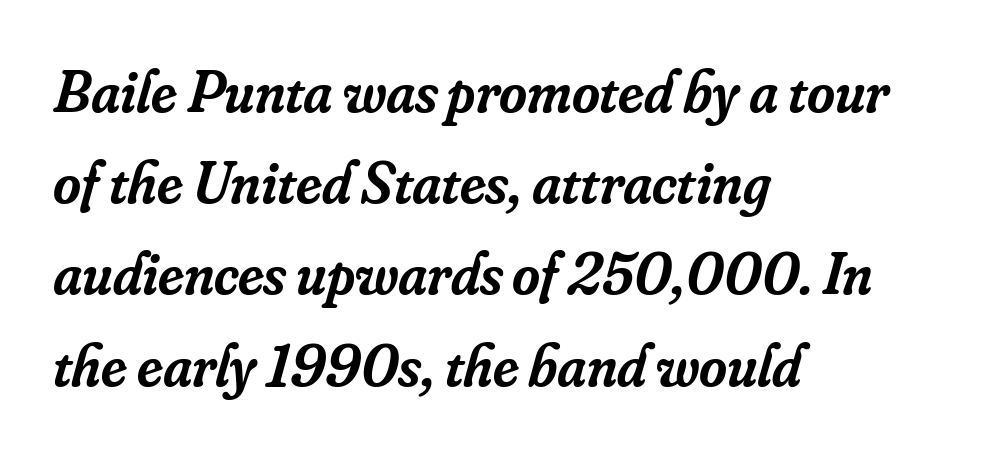
{"serif": "yes", "italic": "yes", "lean": "right", "slant_degrees": 16, "bold": "semi", "weight": "semibold", "width": "normal", "stroke_contrast": "low", "x_height": "small", "monospaced": "no", "underline": "no", "align": "left", "line_spacing": "normal", "line_spacing_ratio": 1.52, "letter_spacing": "normal", "letter_spacing_em": 0.0, "glyph_px": 60}
